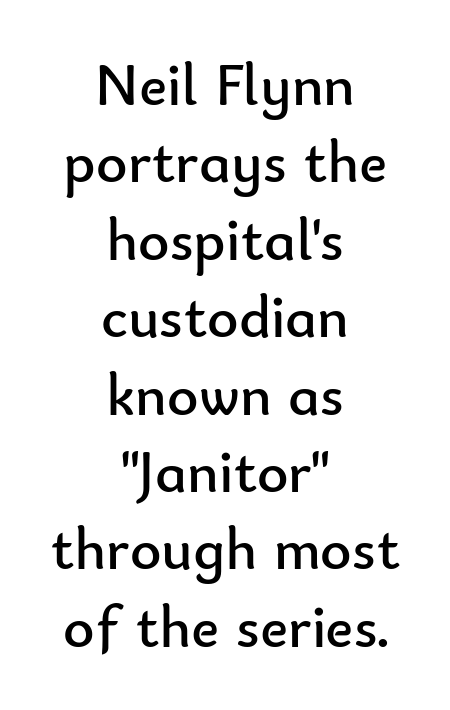
Vertical stems look standard width or narrower in stroke. The foot of each line stays bare and open. The typography opts for an upright posture over an oblique one. Centered paragraph, ragged on both sides. What kind of face is this? One without serifs — a sans.
